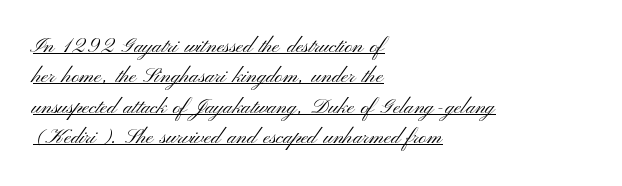
{"bold": "no", "underline": "yes", "align": "left", "line_spacing": "normal", "line_spacing_ratio": 1.45, "letter_spacing": "normal", "letter_spacing_em": 0.0, "glyph_px": 21}
